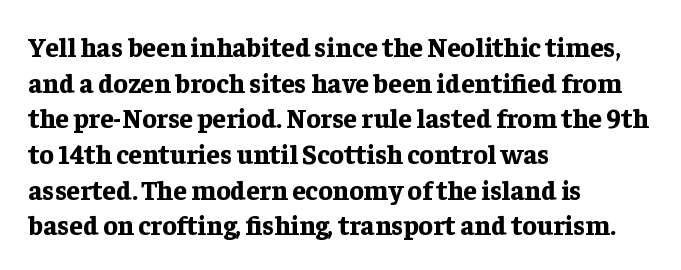
The image shows 27 px bold type, upright; set left-aligned, normal line spacing (1.32x), normal letter spacing, not underlined.
